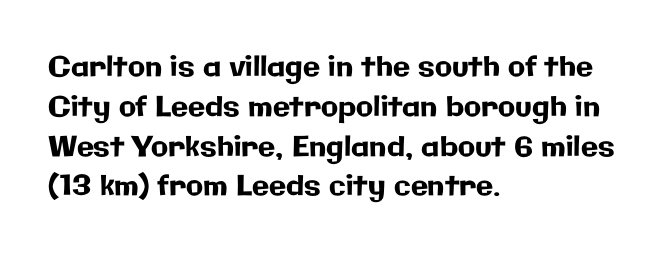
The image shows 28 px sans-serif type, upright; set left-aligned, normal line spacing (1.42x), normal letter spacing, not underlined; low stroke contrast and a medium x-height.
